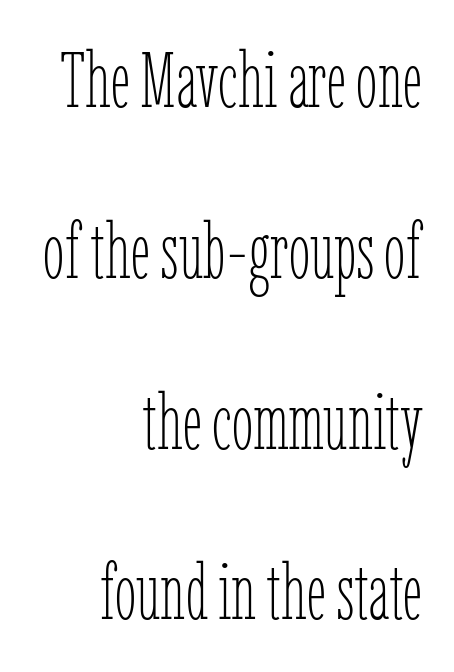
The image shows 78 px thin, condensed type, upright; set right-aligned, loose line spacing (2.19x), normal letter spacing, not underlined; low stroke contrast and a medium x-height.
